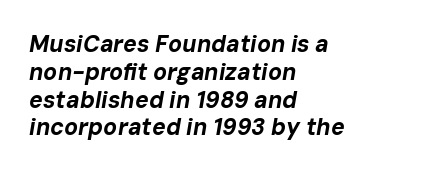
The image shows 23 px bold type, italic (leaning right); set left-aligned, line spacing 1.21x, normal letter spacing, not underlined.
